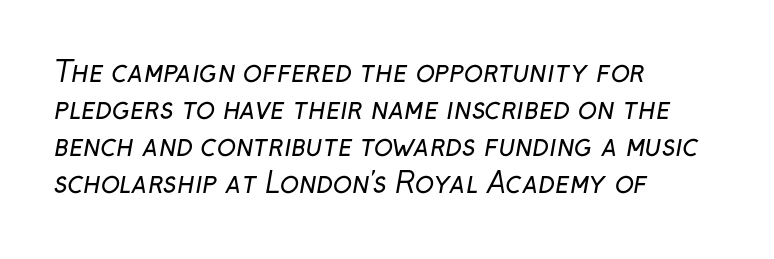
Check under the words: just untouched page. A typesetter would call this zero additional tracking. Nothing sits at the stroke ends, so this counts as sans-serif. Does the copy run flush right? No — it runs flush left. Regarding leading, the lines here are spaced in the standard way. Caption: face not bold, strokes unweighted.
